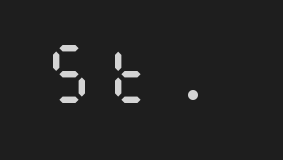
{"italic": "no", "bold": "no", "weight": "regular", "width": "condensed", "stroke_contrast": "medium", "x_height": "large", "underline": "no", "glyph_px": 64}
